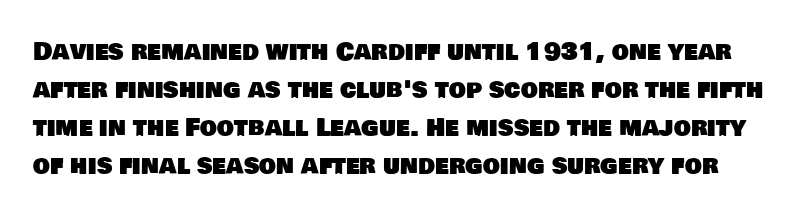
Check under the words: just untouched page. The leading is moderate, giving the passage an even texture. Does extra space separate the letters? No, they use regular spacing.
